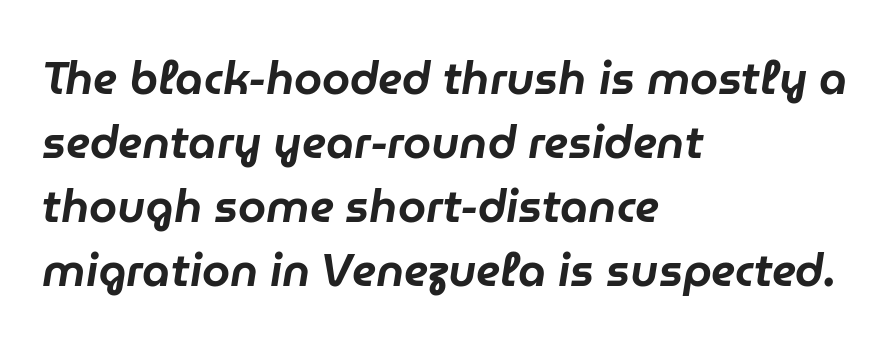
The image shows 45 px text type, italic (leaning right); set left-aligned, normal line spacing (1.42x), normal letter spacing, not underlined; low stroke contrast and a medium x-height.
